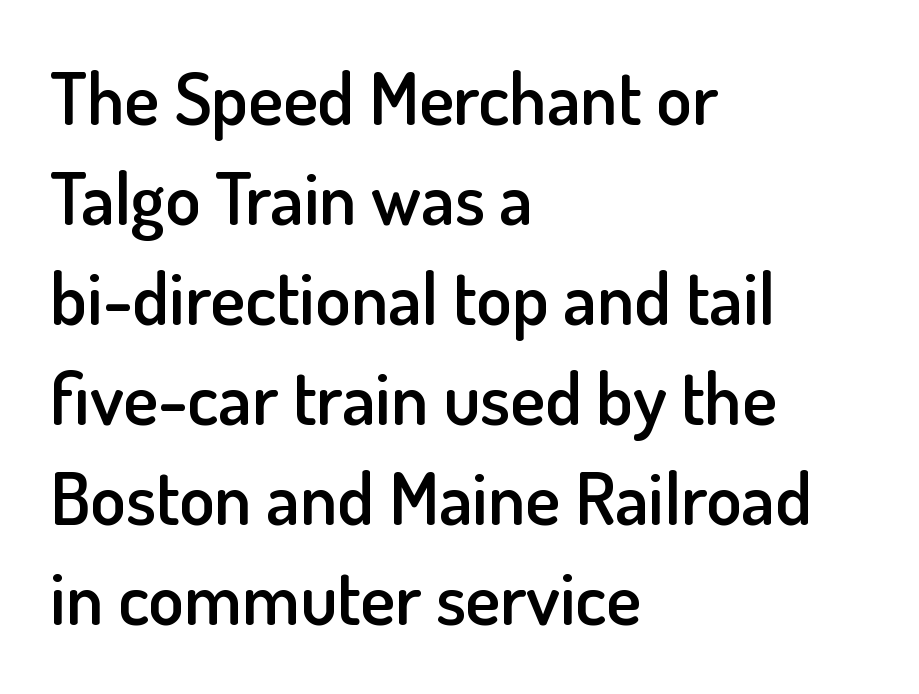
{"serif": "no", "italic": "no", "bold": "semi", "weight": "semibold", "width": "normal", "stroke_contrast": "low", "x_height": "small", "monospaced": "no", "underline": "no", "align": "left", "line_spacing": "normal", "line_spacing_ratio": 1.37, "letter_spacing": "normal", "letter_spacing_em": 0.0, "glyph_px": 73}
